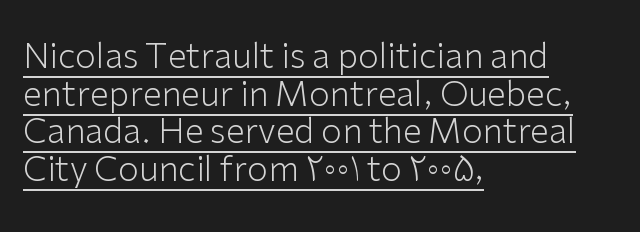
Every character sits straight up, as roman type does. Default kerning and tracking; the words read as compact shapes. Line beginnings align vertically; line endings do not. Is this a heavy cut? Hardly; it is regular or lighter. Notice how a bar underscores the lettering throughout.
